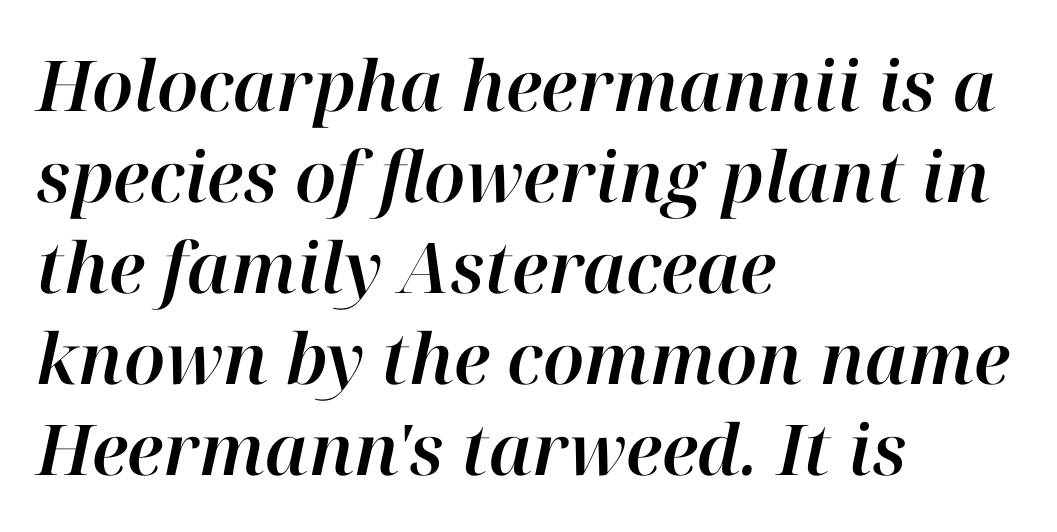
The image shows 70 px text type, italic (leaning right); set left-aligned, normal line spacing (1.3x), normal letter spacing, not underlined; high stroke contrast and a medium x-height.
